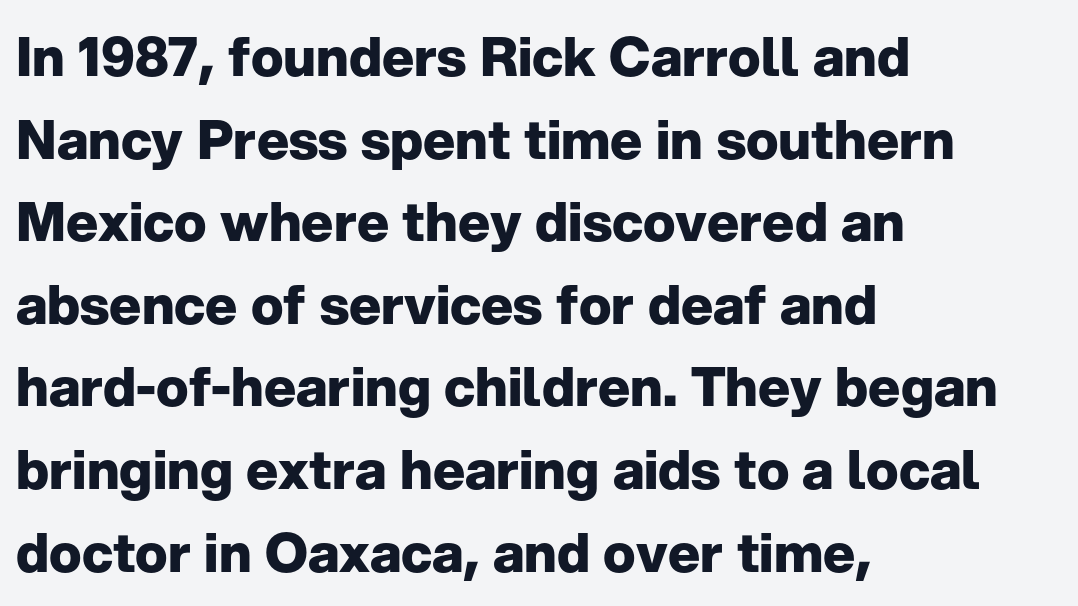
The image shows 54 px heavy sans-serif type, upright; set left-aligned, normal line spacing (1.53x), normal letter spacing, not underlined; low stroke contrast and a medium x-height.
